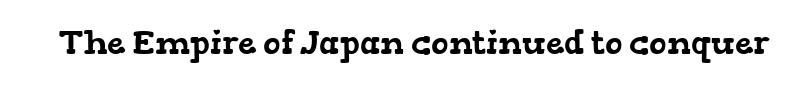
Q: Is the typeface a serif or a sans-serif typeface? A: Serif.
Q: Is the text underlined? A: No.
Q: Is the spacing between letters normal or unusually wide? A: Normal.
Q: Width (condensed, normal, or wide)? A: Wide.
Q: Stroke contrast? A: Low.
Q: x-height? A: Medium.
Q: Monospaced? A: No.
